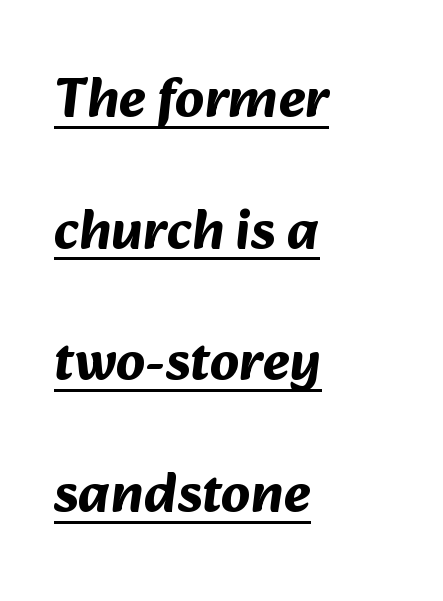
{"serif": "no", "bold": "yes", "weight": "bold", "width": "normal", "stroke_contrast": "medium", "x_height": "medium", "monospaced": "no", "underline": "yes", "align": "left", "line_spacing": "loose", "line_spacing_ratio": 2.31, "letter_spacing": "normal", "letter_spacing_em": 0.0, "glyph_px": 57}
